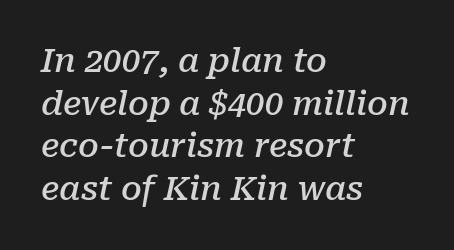
Q: Is the text bold? A: Semi-bold.
Q: Is the text italic (slanted)? A: Yes, it leans right by about 10 degrees.
Q: Is the typeface a serif or a sans-serif typeface? A: Serif.
Q: Is the text underlined? A: No.
Q: How is the paragraph aligned? A: Left-aligned.
Q: Is the spacing between letters normal or unusually wide? A: Normal.
Q: Is the spacing between lines tight, normal or loose? A: Normal.
Q: Width (condensed, normal, or wide)? A: Normal.
Q: Stroke contrast? A: Low.
Q: x-height? A: Medium.
Q: Monospaced? A: No.
